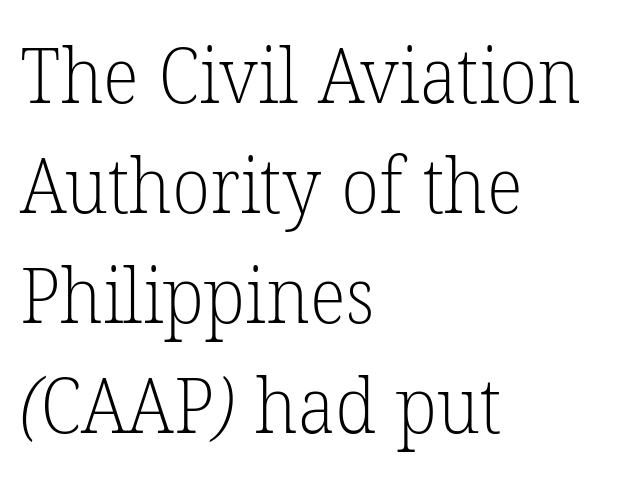
{"serif": "yes", "bold": "no", "weight": "light", "width": "normal", "stroke_contrast": "low", "x_height": "medium", "monospaced": "no", "underline": "no", "align": "left", "line_spacing": "normal", "line_spacing_ratio": 1.43, "letter_spacing": "normal", "letter_spacing_em": 0.0, "glyph_px": 77}
